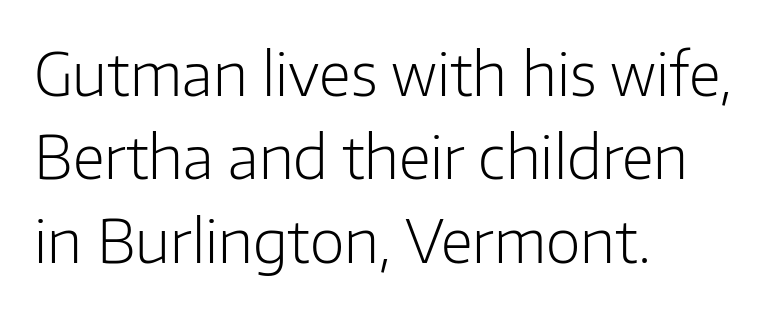
The image shows 60 px light sans-serif type, upright; set left-aligned, normal line spacing (1.39x), normal letter spacing, not underlined; low stroke contrast and a medium x-height.
